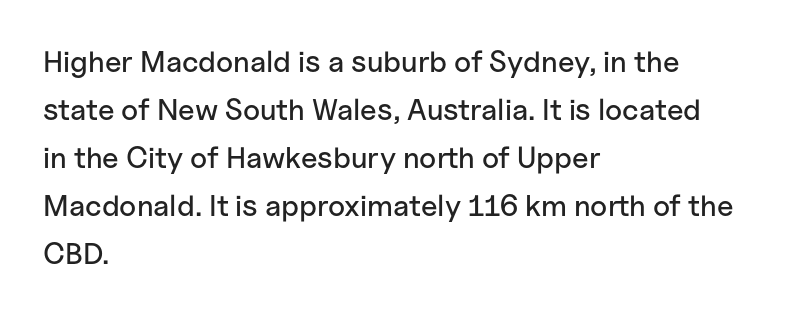
Vertical spacing — default. Quick note: not italic, upright. Is the letter spacing exaggerated? No — it looks like the ordinary default. The baseline area is clear. The rendering anchors every line to the left-hand side.
